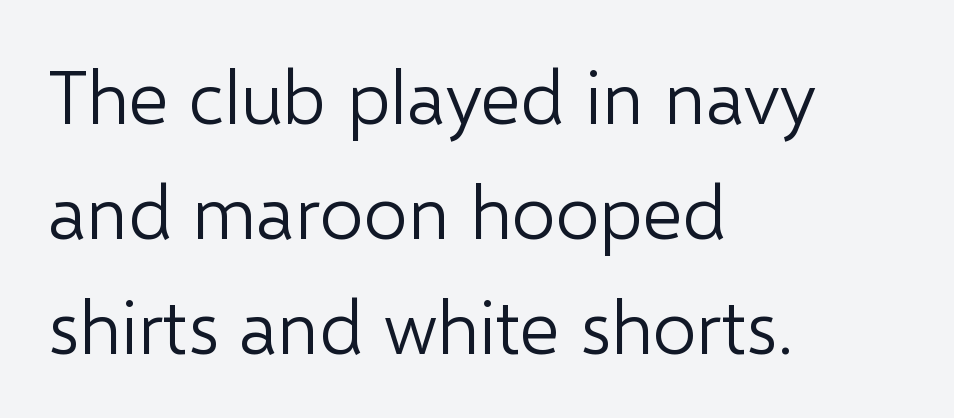
The image shows 76 px light sans-serif type, upright; set left-aligned, normal line spacing (1.51x), normal letter spacing, not underlined; low stroke contrast and a medium x-height.
